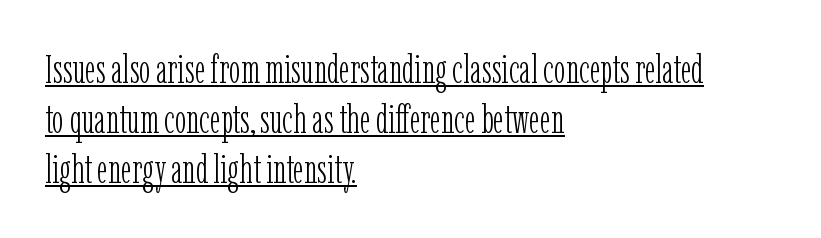
One glance says typical: line gaps are just what's usual. This sample has the flowing, uneven cadence of proportional lettering. Layout note: lines flush left. The type is set solid horizontally, with unmodified tracking.
